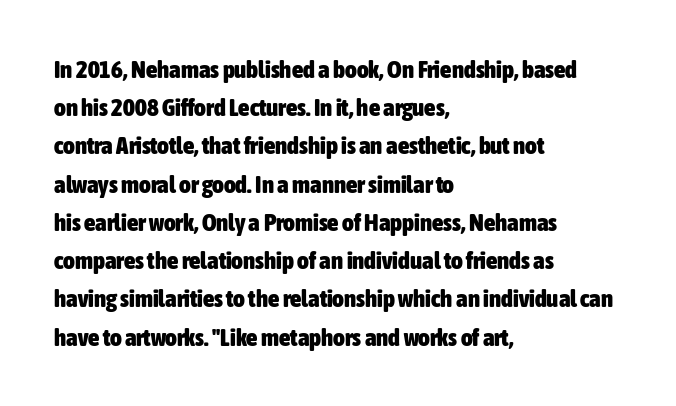
Lines of text with bare space underneath. Quick note: interline space is typical. The line texture is even and compact thanks to regular tracking. The letters stand straight up with perfectly vertical stems. I'd describe the lettering as bold — thick and assertive.
